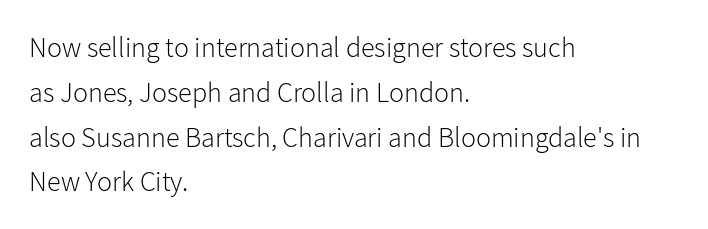
{"serif": "no", "italic": "no", "bold": "no", "weight": "light", "width": "normal", "stroke_contrast": "low", "x_height": "medium", "monospaced": "no", "underline": "no", "align": "left", "line_spacing": "normal", "line_spacing_ratio": 1.6, "letter_spacing": "normal", "letter_spacing_em": 0.0, "glyph_px": 28}
